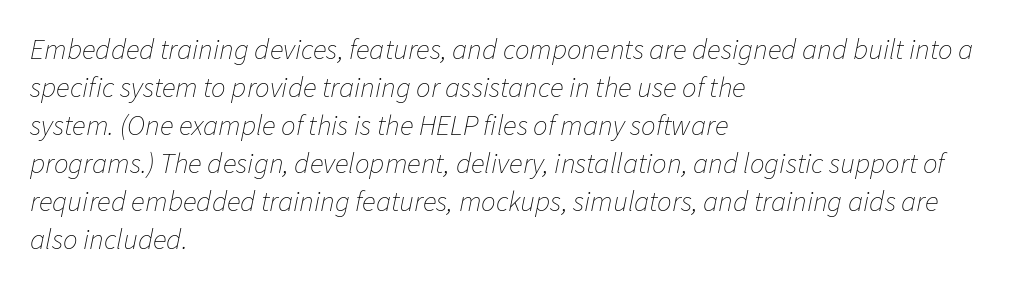
{"italic": "yes", "lean": "right", "slant_degrees": 11, "bold": "no", "weight": "thin", "width": "normal", "stroke_contrast": "low", "x_height": "medium", "monospaced": "no", "underline": "no", "align": "left", "line_spacing": "normal", "line_spacing_ratio": 1.31, "letter_spacing": "normal", "letter_spacing_em": 0.0, "glyph_px": 29}
